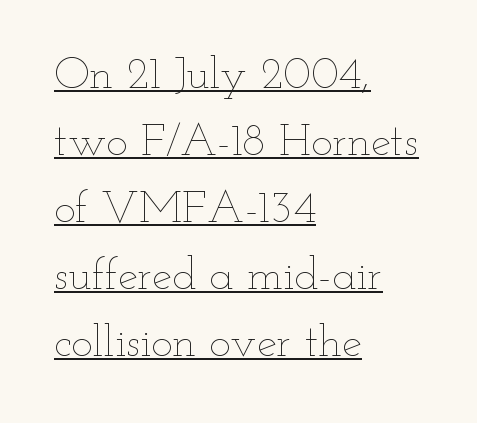
The image shows 45 px thin, wide type, upright; set left-aligned, normal line spacing (1.49x), normal letter spacing, underlined; low stroke contrast and a small x-height.
